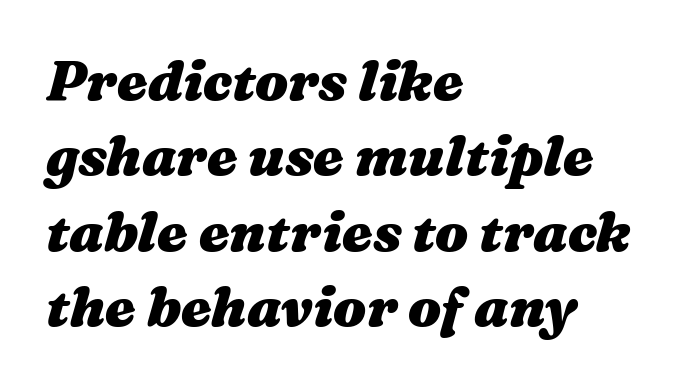
The image shows 55 px heavy, wide type, italic (leaning right); set left-aligned, normal line spacing (1.37x), normal letter spacing, not underlined; medium stroke contrast and a medium x-height.
